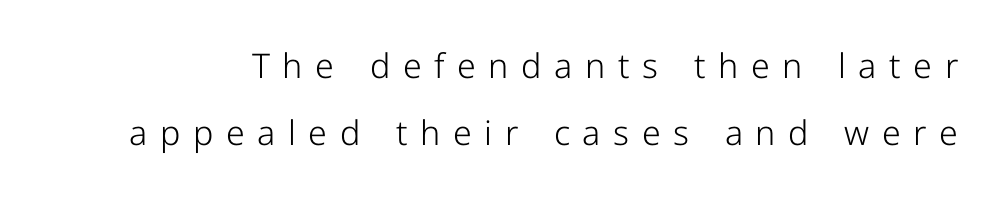
{"serif": "no", "italic": "no", "bold": "no", "weight": "light", "width": "normal", "stroke_contrast": "low", "x_height": "medium", "monospaced": "no", "underline": "no", "line_spacing": "loose", "line_spacing_ratio": 1.96, "letter_spacing": "wide", "letter_spacing_em": 0.37, "glyph_px": 34}
